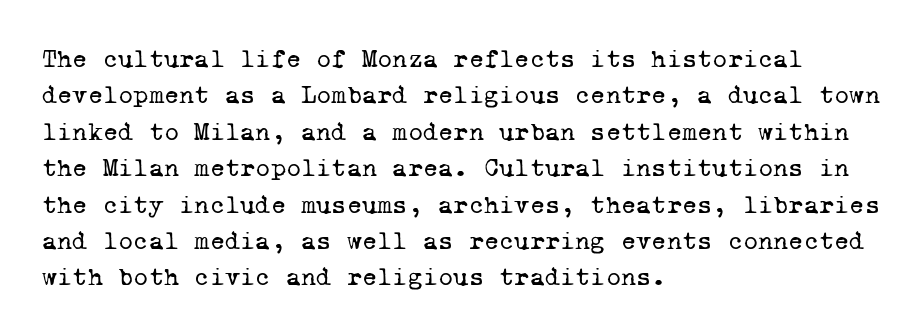
The image shows 26 px text type; set left-aligned, normal line spacing (1.4x), normal letter spacing, not underlined.
